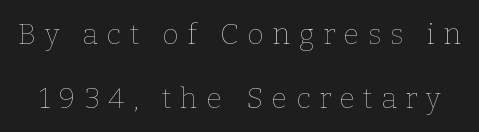
Q: Is the text bold? A: No.
Q: Is the text italic (slanted)? A: No, it is upright.
Q: Is the text underlined? A: No.
Q: Is the spacing between letters normal or unusually wide? A: Unusually wide.
Q: Is the spacing between lines tight, normal or loose? A: Loose.
Q: Width (condensed, normal, or wide)? A: Normal.
Q: Stroke contrast? A: Low.
Q: x-height? A: Medium.
Q: Monospaced? A: No.
